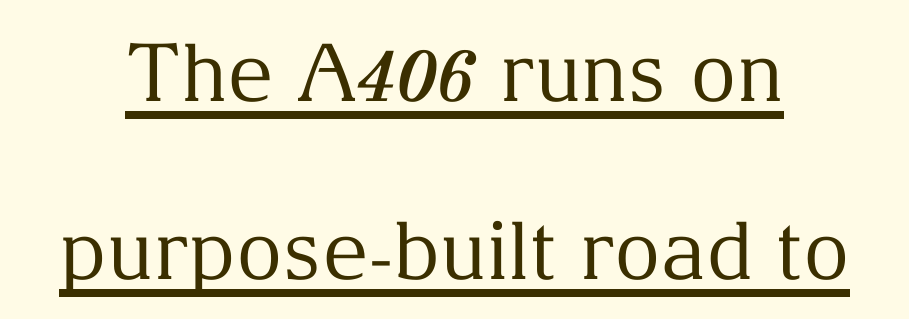
The image shows 80 px regular-weight serif type, upright; set loose line spacing (2.23x), normal letter spacing, underlined; medium stroke contrast and a medium x-height.
